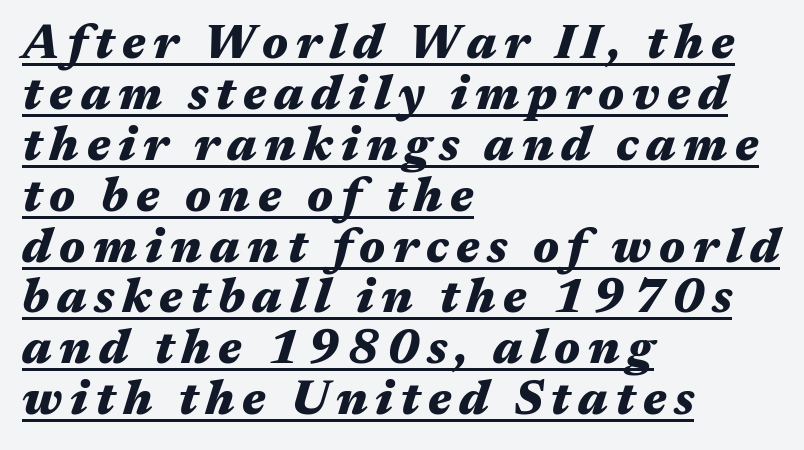
Q: Is the text bold? A: Yes.
Q: Is the text italic (slanted)? A: Yes, it leans right by about 17 degrees.
Q: Is the text underlined? A: Yes.
Q: How is the paragraph aligned? A: Left-aligned.
Q: Is the spacing between lines tight, normal or loose? A: Tight.
Q: Width (condensed, normal, or wide)? A: Wide.
Q: Stroke contrast? A: Medium.
Q: x-height? A: Medium.
Q: Monospaced? A: No.
